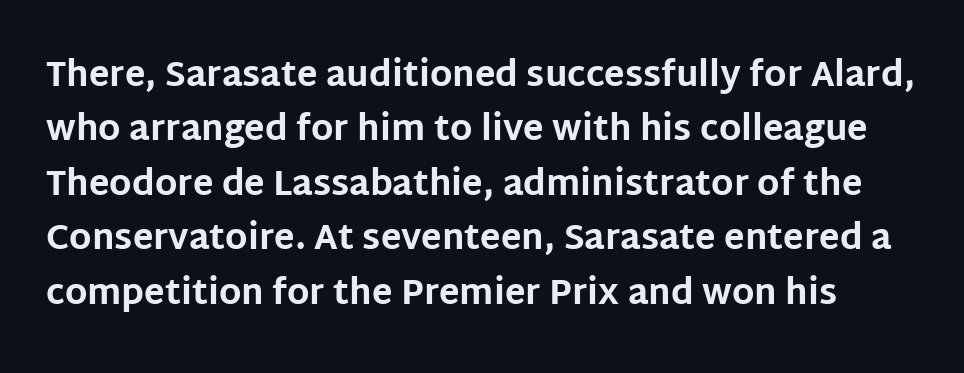
The image shows 34 px bold sans-serif type, upright; set normal line spacing (1.6x), normal letter spacing, not underlined; low stroke contrast and a large x-height.
